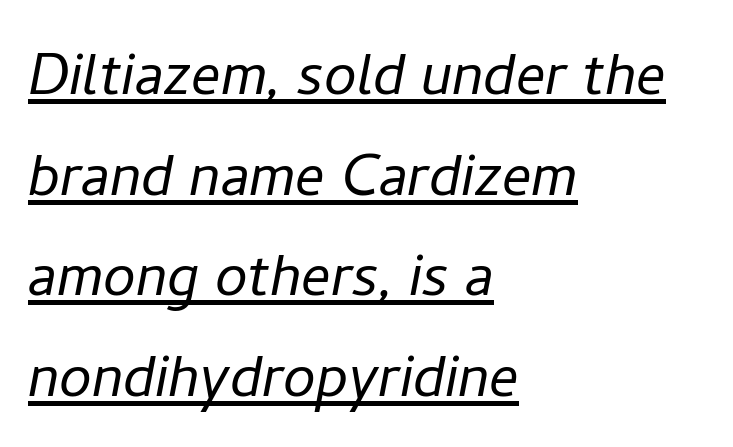
The image shows 73 px light type, italic (leaning right); set left-aligned, normal line spacing (1.38x), normal letter spacing, underlined; low stroke contrast and a medium x-height.
